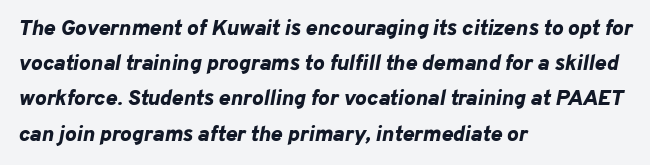
Q: Is the text bold? A: Yes.
Q: Is the text italic (slanted)? A: Yes, it leans right by about 10 degrees.
Q: Is the text underlined? A: No.
Q: How is the paragraph aligned? A: Left-aligned.
Q: Is the spacing between letters normal or unusually wide? A: Normal.
Q: Is the spacing between lines tight, normal or loose? A: Normal.
